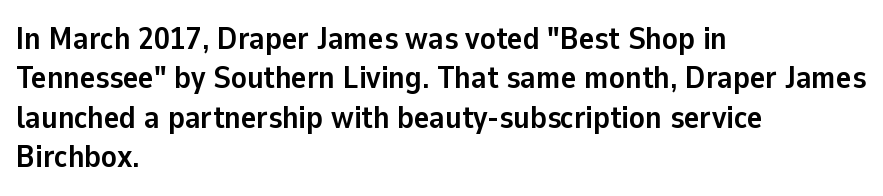
Serifs: no, the terminals of the letterforms are clean. Which margin do the lines hug? The left one — the right edge is uneven. Unmarked baselines from the first word to the last. Inter-character spacing is left at the font's built-in metrics. Every letter is thick-stroked: bold, no question. Looks like regular typesetting: each glyph gets only the width it needs.
